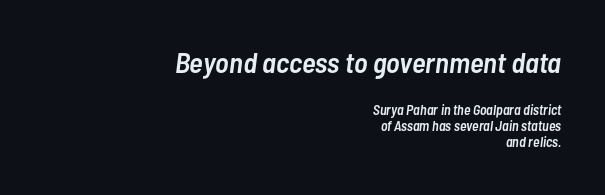
Italic: yes, the glyphs are oblique. Note the varied advance widths — an 'i' is clearly narrower than an 'm'. Large over small — that's the arrangement of the two blocks here. The paragraph shown leans on its right margin. Standard letterfit; no display-style spreading of the glyphs.
